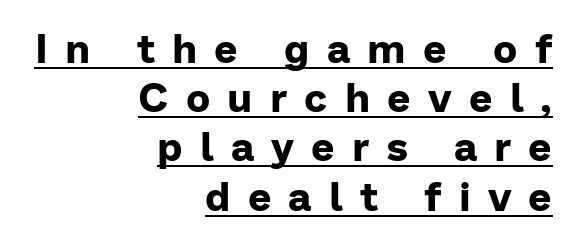
{"serif": "no", "italic": "no", "bold": "yes", "weight": "bold", "width": "normal", "stroke_contrast": "low", "x_height": "medium", "monospaced": "no", "underline": "yes", "align": "right", "line_spacing_ratio": 1.2, "letter_spacing": "wide", "letter_spacing_em": 0.42, "glyph_px": 41}
